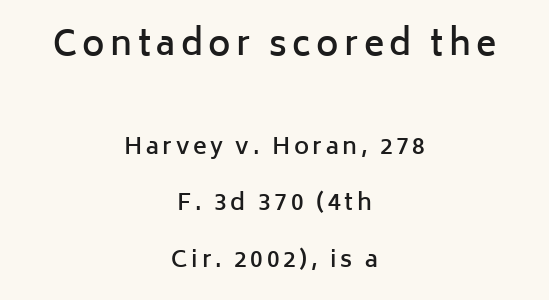
Typesetter's note — upper block bumped up in size, lower block left smaller. Classification — sans serif. The passage shown is typed in a proportional face where columns would drift. Every character sits straight up, as roman type does. Does the copy run flush right? No — it is centered line by line. On the weight axis this lands at semibold, roughly 600.
